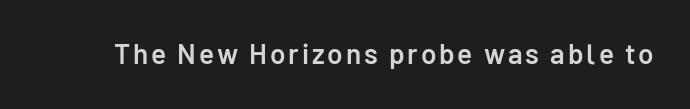
The image shows 28 px semibold sans-serif type, upright; set not underlined; low stroke contrast and a medium x-height.
